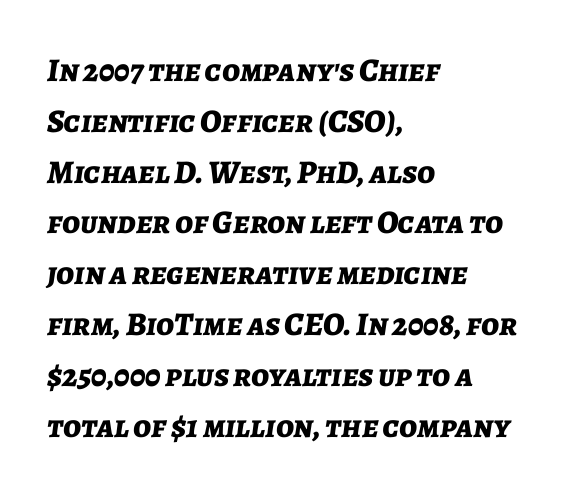
Q: Is the text bold? A: Yes.
Q: Is the text italic (slanted)? A: Yes, it leans right by about 7 degrees.
Q: Is the text underlined? A: No.
Q: How is the paragraph aligned? A: Left-aligned.
Q: Is the spacing between letters normal or unusually wide? A: Normal.
Q: Is the spacing between lines tight, normal or loose? A: Normal.
Q: Width (condensed, normal, or wide)? A: Normal.
Q: Stroke contrast? A: Low.
Q: x-height? A: Medium.
Q: Monospaced? A: No.
